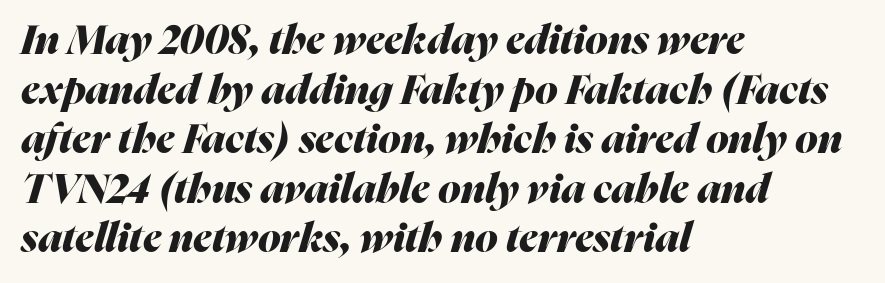
The tracking reads as untouched default to a designer's eye. The passage shown is typed in a proportional face where columns would drift. The gap between lines stays unmarked. Each line starts at the same left margin while the right side varies. Set as a true bold cut, around the 700 mark.
